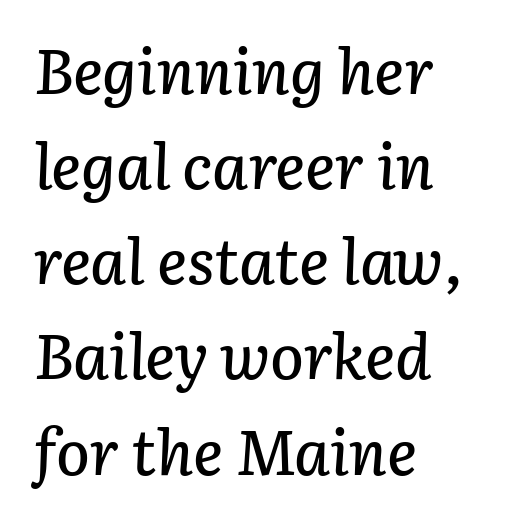
Q: Is the text italic (slanted)? A: Yes, it leans right by about 3 degrees.
Q: Is the text underlined? A: No.
Q: How is the paragraph aligned? A: Left-aligned.
Q: Is the spacing between letters normal or unusually wide? A: Normal.
Q: Is the spacing between lines tight, normal or loose? A: Normal.
Q: Width (condensed, normal, or wide)? A: Normal.
Q: Stroke contrast? A: Low.
Q: x-height? A: Medium.
Q: Monospaced? A: No.
